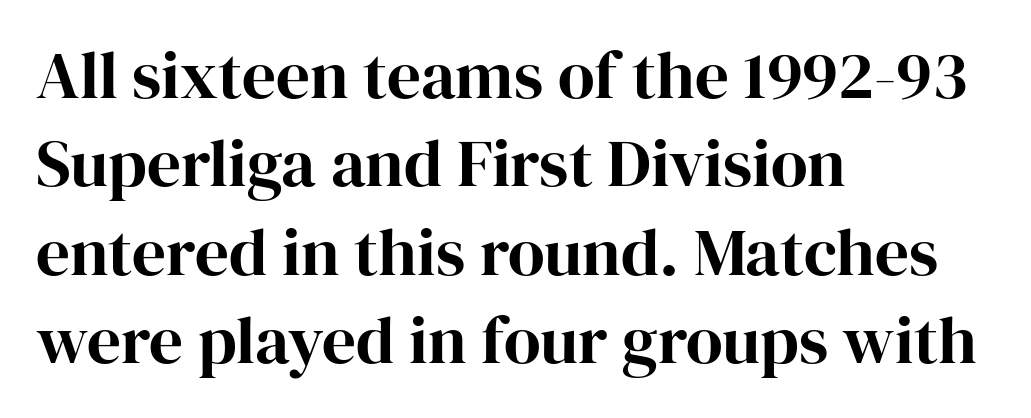
Q: Is the text italic (slanted)? A: No, it is upright.
Q: Is the typeface a serif or a sans-serif typeface? A: Serif.
Q: Is the text underlined? A: No.
Q: How is the paragraph aligned? A: Left-aligned.
Q: Is the spacing between letters normal or unusually wide? A: Normal.
Q: Is the spacing between lines tight, normal or loose? A: Normal.
Q: Width (condensed, normal, or wide)? A: Normal.
Q: Stroke contrast? A: High.
Q: x-height? A: Medium.
Q: Monospaced? A: No.
